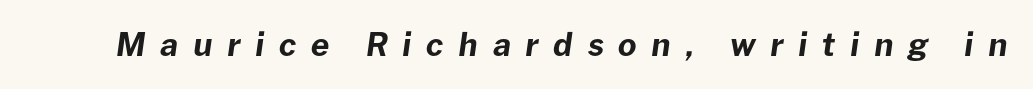
The image shows 32 px bold type, italic (leaning right); set unusually wide letter spacing (+0.46 em), not underlined; low stroke contrast and a medium x-height.
